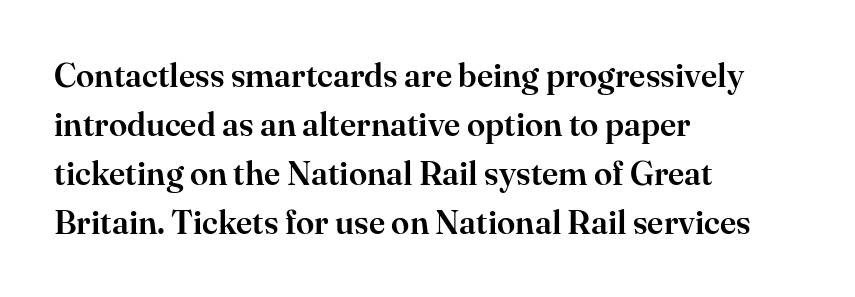
Q: Is the text italic (slanted)? A: No, it is upright.
Q: Is the typeface a serif or a sans-serif typeface? A: Serif.
Q: Is the text underlined? A: No.
Q: How is the paragraph aligned? A: Left-aligned.
Q: Is the spacing between letters normal or unusually wide? A: Normal.
Q: Is the spacing between lines tight, normal or loose? A: Normal.
Q: Width (condensed, normal, or wide)? A: Normal.
Q: Stroke contrast? A: High.
Q: x-height? A: Small.
Q: Monospaced? A: No.
